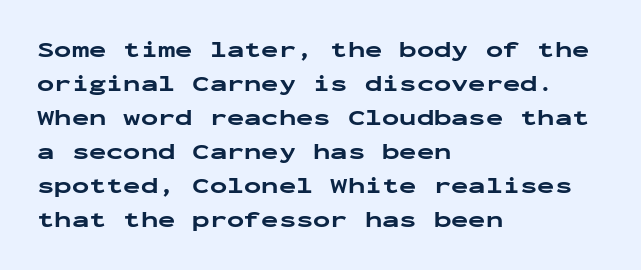
Q: Is the text bold? A: Yes.
Q: Is the text italic (slanted)? A: No, it is upright.
Q: Is the text underlined? A: No.
Q: How is the paragraph aligned? A: Left-aligned.
Q: Is the spacing between letters normal or unusually wide? A: Normal.
Q: Is the spacing between lines tight, normal or loose? A: Normal.
